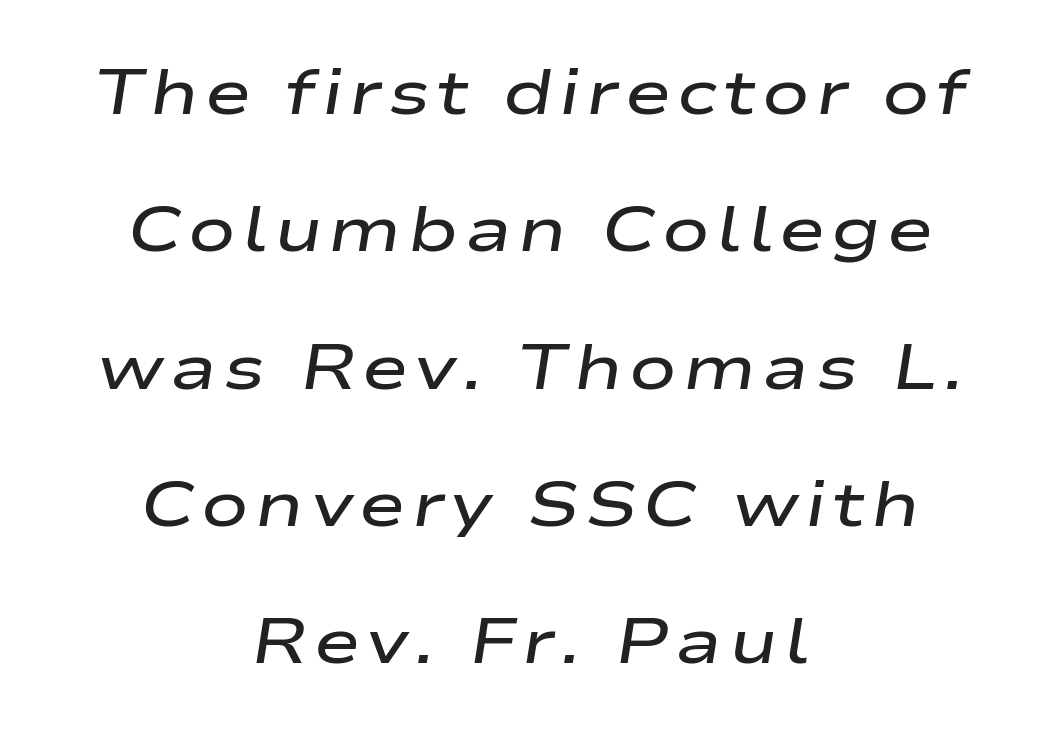
The image shows 63 px semibold, wide type, italic (leaning right); set centered, loose line spacing (2.18x), not underlined; low stroke contrast and a medium x-height.
